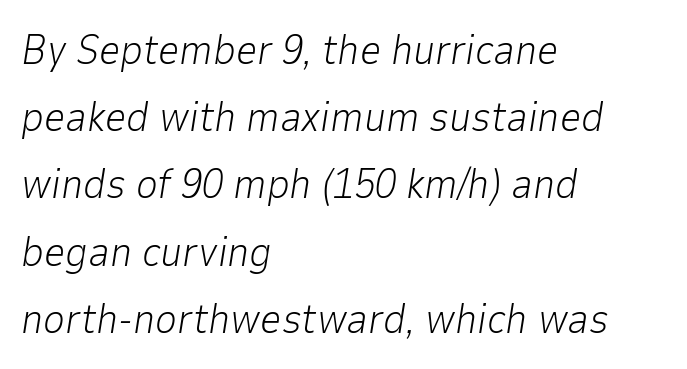
Q: Is the text bold? A: No.
Q: Is the text italic (slanted)? A: Yes, it leans right by about 9 degrees.
Q: Is the text underlined? A: No.
Q: How is the paragraph aligned? A: Left-aligned.
Q: Is the spacing between letters normal or unusually wide? A: Normal.
Q: Is the spacing between lines tight, normal or loose? A: Normal.
Q: Width (condensed, normal, or wide)? A: Normal.
Q: Stroke contrast? A: Low.
Q: x-height? A: Medium.
Q: Monospaced? A: No.
